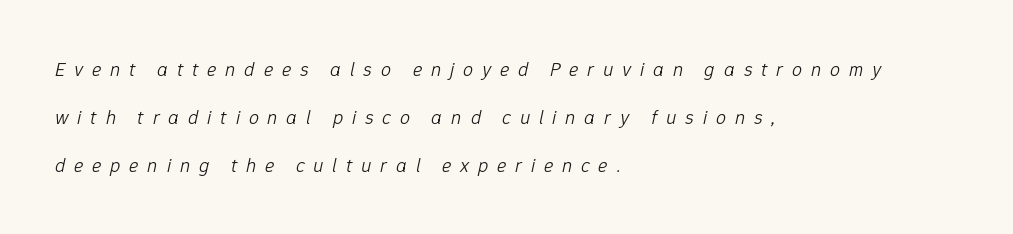
The image shows 20 px text type, italic (leaning right); set left-aligned, loose line spacing (2.39x), unusually wide letter spacing (+0.44 em), not underlined.
